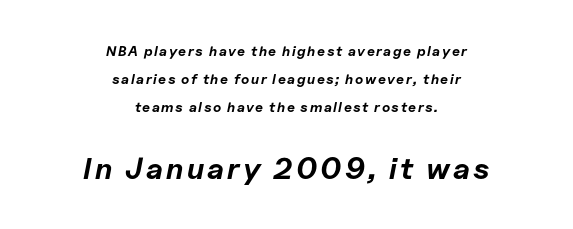
The image shows 30 px bold type, italic (leaning right); set centered, loose line spacing (2.0x), not underlined; the second (bottom) block is 2.14x larger; low stroke contrast and a medium x-height.
